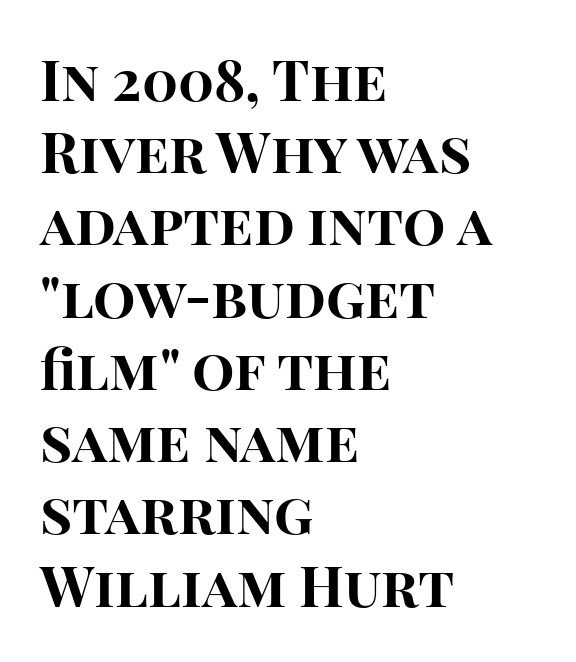
Horizontal bands of white between lines are of average thickness. As a designer I'd log this as weight 700, bold. Visually the block forms a straight wall on the left and a jagged coastline on the right. Stroke terminals: plain, sans-serif.
